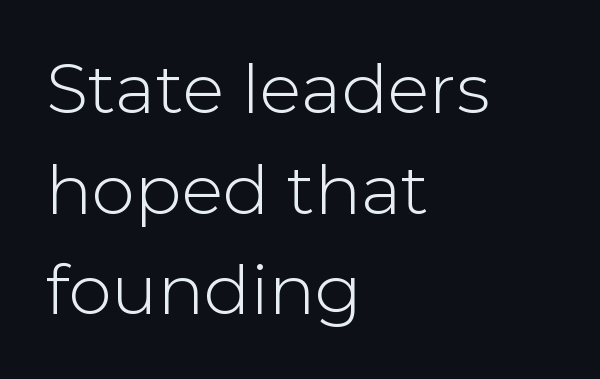
Q: Is the text italic (slanted)? A: No, it is upright.
Q: Is the typeface a serif or a sans-serif typeface? A: Sans-serif.
Q: Is the text underlined? A: No.
Q: How is the paragraph aligned? A: Left-aligned.
Q: Is the spacing between letters normal or unusually wide? A: Normal.
Q: Is the spacing between lines tight, normal or loose? A: Normal.
Q: Width (condensed, normal, or wide)? A: Normal.
Q: Stroke contrast? A: Low.
Q: x-height? A: Medium.
Q: Monospaced? A: No.
